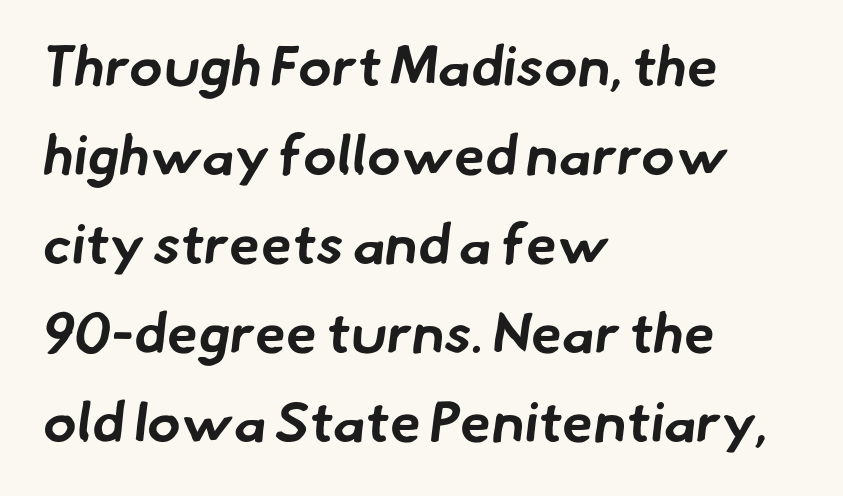
{"serif": "no", "bold": "yes", "weight": "bold", "width": "normal", "stroke_contrast": "low", "x_height": "small", "monospaced": "no", "underline": "no", "align": "left", "line_spacing": "normal", "line_spacing_ratio": 1.59, "letter_spacing": "normal", "letter_spacing_em": 0.0, "glyph_px": 56}
